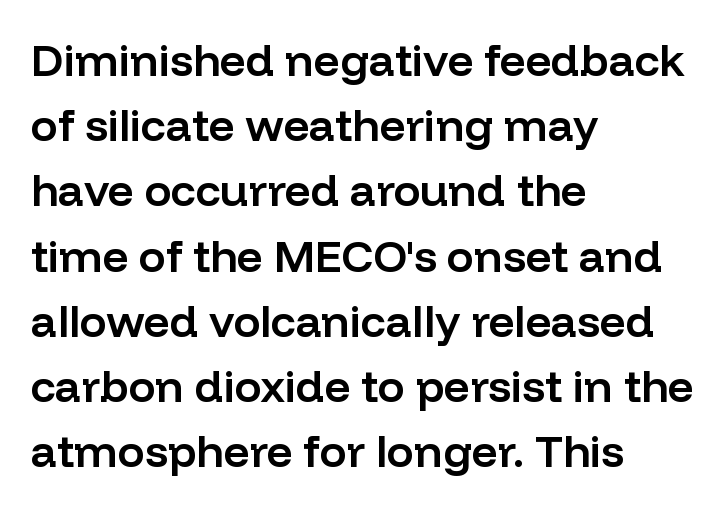
{"serif": "no", "italic": "no", "bold": "semi", "weight": "semibold", "width": "normal", "stroke_contrast": "low", "x_height": "medium", "monospaced": "no", "underline": "no", "align": "left", "line_spacing": "normal", "line_spacing_ratio": 1.45, "letter_spacing": "normal", "letter_spacing_em": 0.0, "glyph_px": 45}
